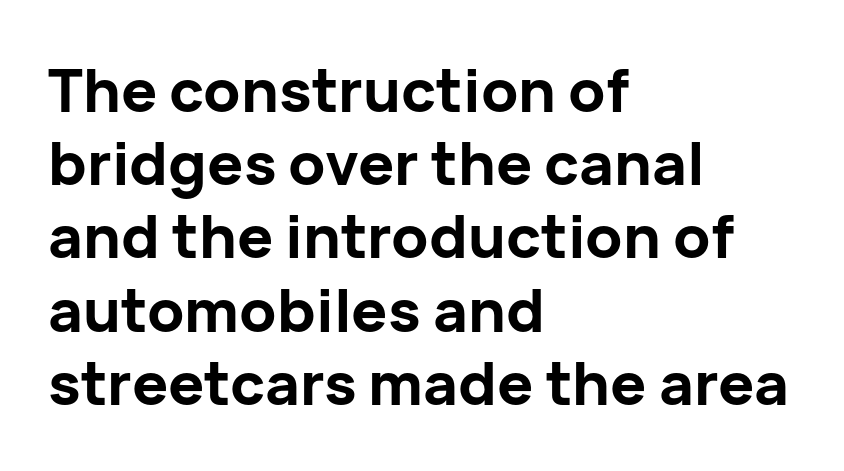
{"serif": "no", "italic": "no", "bold": "yes", "weight": "bold", "width": "normal", "stroke_contrast": "low", "x_height": "medium", "monospaced": "no", "underline": "no", "align": "left", "line_spacing_ratio": 1.22, "letter_spacing": "normal", "letter_spacing_em": 0.0, "glyph_px": 60}
